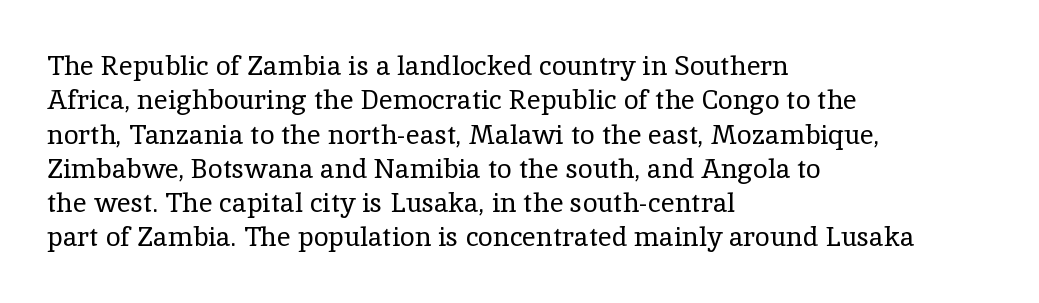
The image shows 27 px text type, upright; set left-aligned, normal line spacing (1.27x), normal letter spacing, not underlined.
